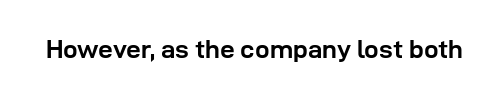
Only glyphs here, with clear space below each row. Rendered with straight, roman letterforms. The glyphs have the mass of a bold cut. Observe the ordinary spacing: letters are neighbours, not strangers.
